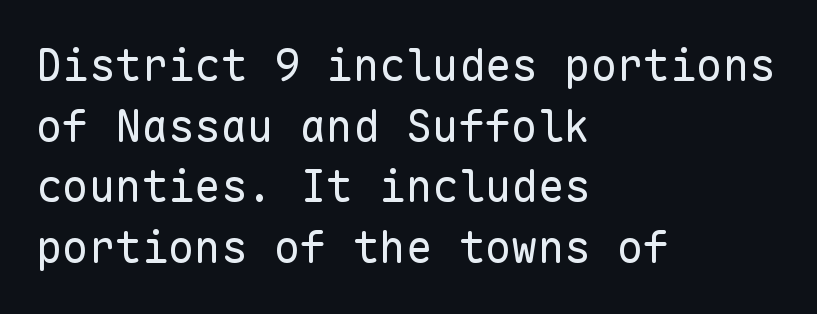
Q: Is the text bold? A: No.
Q: Is the text italic (slanted)? A: No, it is upright.
Q: Is the typeface a serif or a sans-serif typeface? A: Sans-serif.
Q: Is the text underlined? A: No.
Q: How is the paragraph aligned? A: Left-aligned.
Q: Is the spacing between letters normal or unusually wide? A: Normal.
Q: Is the spacing between lines tight, normal or loose? A: Normal.
Q: Width (condensed, normal, or wide)? A: Normal.
Q: Stroke contrast? A: Low.
Q: x-height? A: Medium.
Q: Monospaced? A: Yes.
